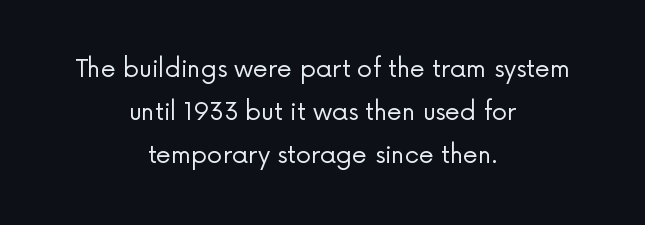
Q: Is the text bold? A: No.
Q: Is the text italic (slanted)? A: No, it is upright.
Q: Is the text underlined? A: No.
Q: How is the paragraph aligned? A: Centered.
Q: Is the spacing between letters normal or unusually wide? A: Normal.
